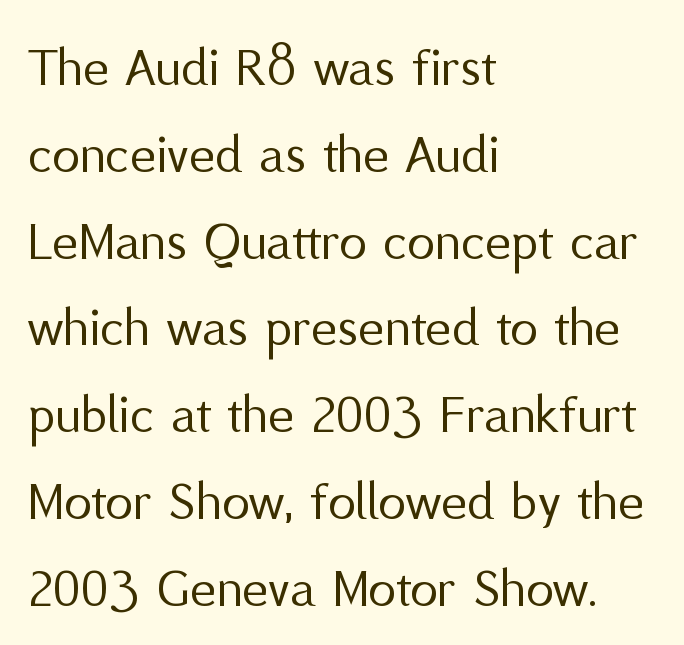
The zone under the glyphs is completely vacant. Standard letterfit; no display-style spreading of the glyphs. A sans-serif font was chosen for this passage. The space between consecutive lines is moderate.
